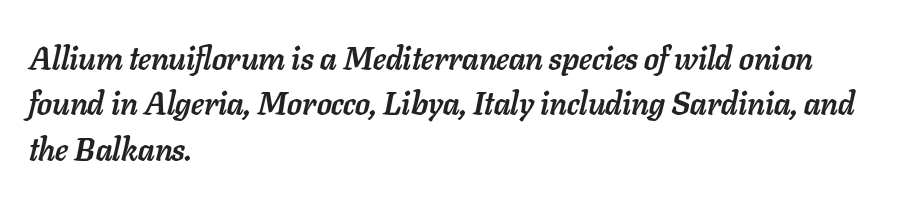
The image shows 32 px semibold type, italic (leaning right); set left-aligned, normal line spacing (1.42x), normal letter spacing, not underlined; low stroke contrast and a medium x-height.
